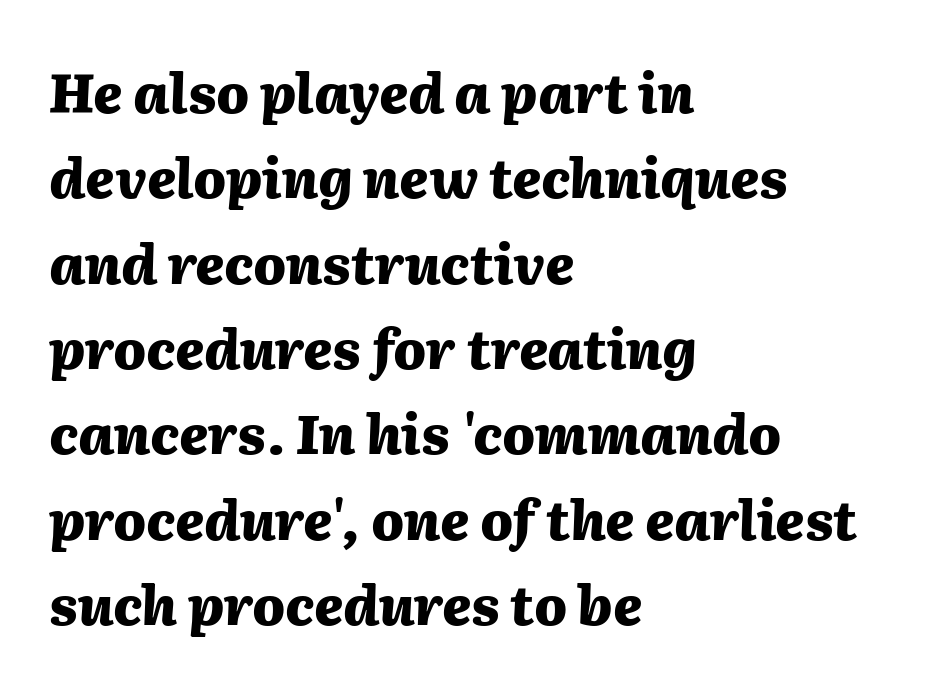
Q: Is the text bold? A: Yes.
Q: Is the text italic (slanted)? A: Yes, it leans right by about 2 degrees.
Q: Is the text underlined? A: No.
Q: How is the paragraph aligned? A: Left-aligned.
Q: Is the spacing between letters normal or unusually wide? A: Normal.
Q: Is the spacing between lines tight, normal or loose? A: Normal.
Q: Width (condensed, normal, or wide)? A: Normal.
Q: Stroke contrast? A: Medium.
Q: x-height? A: Medium.
Q: Monospaced? A: No.
